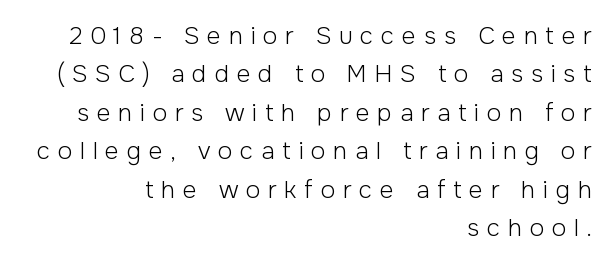
Stems here are at most as thick as an everyday book face. How are the letters spaced? Widely, with obvious added tracking. This sample is right-justified, so line beginnings fall wherever the words allow. Clear beneath every line of the passage. This is the regular roman posture of the typeface.
